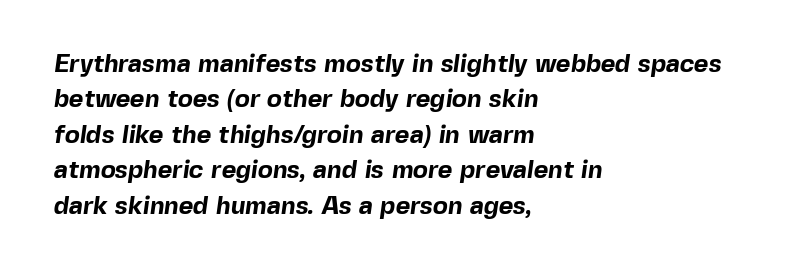
Q: Is the text bold? A: Yes.
Q: Is the text underlined? A: No.
Q: How is the paragraph aligned? A: Left-aligned.
Q: Is the spacing between letters normal or unusually wide? A: Normal.
Q: Is the spacing between lines tight, normal or loose? A: Normal.
